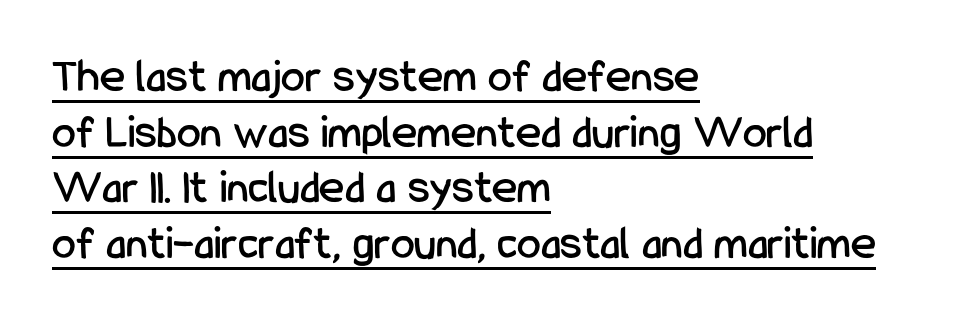
Q: Is the text italic (slanted)? A: No, it is upright.
Q: Is the typeface a serif or a sans-serif typeface? A: Sans-serif.
Q: Is the text underlined? A: Yes.
Q: How is the paragraph aligned? A: Left-aligned.
Q: Is the spacing between letters normal or unusually wide? A: Normal.
Q: Width (condensed, normal, or wide)? A: Condensed.
Q: Stroke contrast? A: Low.
Q: x-height? A: Medium.
Q: Monospaced? A: No.
